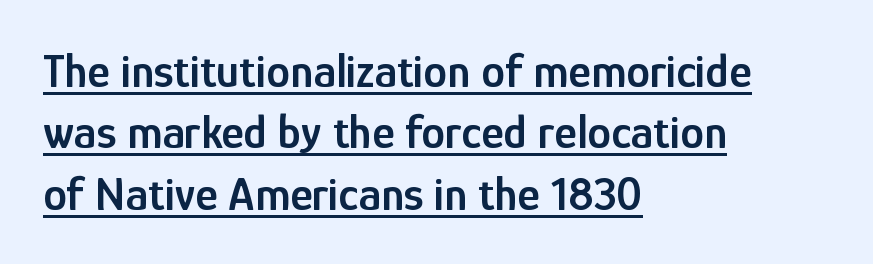
{"serif": "no", "italic": "no", "bold": "semi", "weight": "semibold", "width": "condensed", "stroke_contrast": "low", "x_height": "medium", "monospaced": "no", "underline": "yes", "align": "left", "line_spacing": "normal", "line_spacing_ratio": 1.28, "letter_spacing": "normal", "letter_spacing_em": 0.0, "glyph_px": 48}
